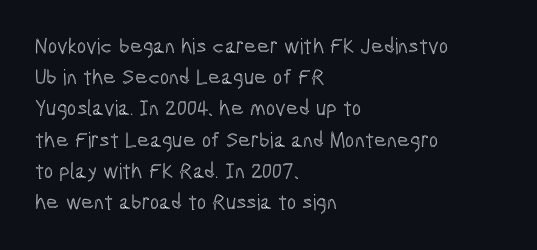
Q: Is the text italic (slanted)? A: No, it is upright.
Q: Is the text underlined? A: No.
Q: How is the paragraph aligned? A: Left-aligned.
Q: Is the spacing between letters normal or unusually wide? A: Normal.
Q: Is the spacing between lines tight, normal or loose? A: Normal.
